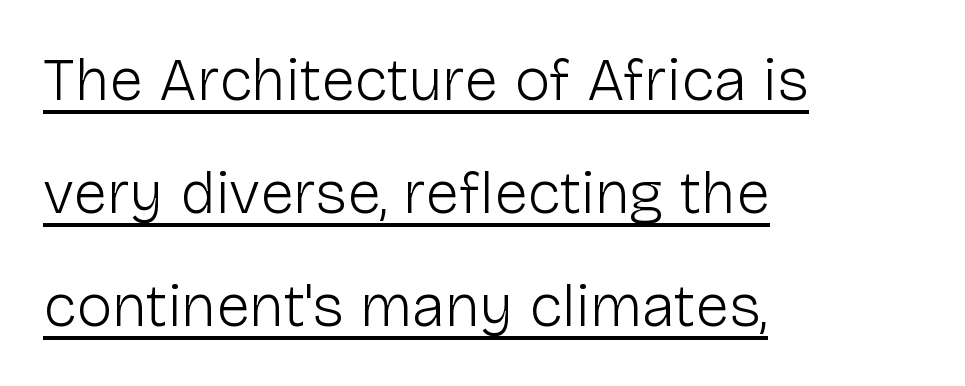
{"serif": "no", "italic": "no", "bold": "no", "weight": "light", "width": "normal", "stroke_contrast": "low", "x_height": "medium", "monospaced": "no", "underline": "yes", "align": "left", "line_spacing_ratio": 1.85, "letter_spacing": "normal", "letter_spacing_em": 0.0, "glyph_px": 61}
